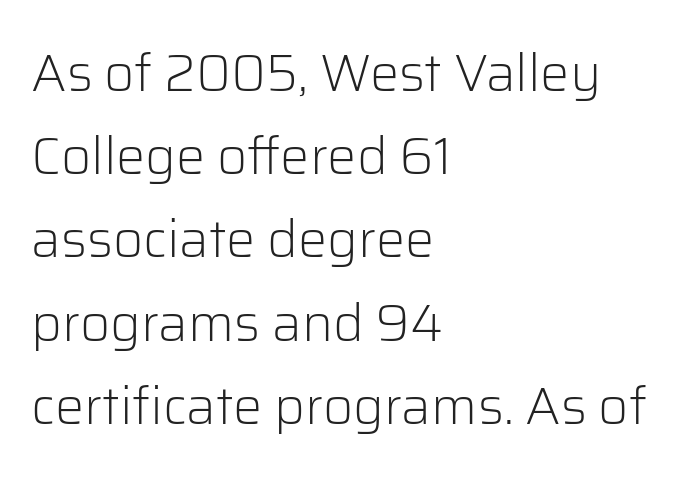
{"serif": "no", "italic": "no", "bold": "no", "weight": "light", "width": "normal", "stroke_contrast": "low", "x_height": "medium", "monospaced": "no", "underline": "no", "align": "left", "line_spacing": "normal", "line_spacing_ratio": 1.6, "letter_spacing": "normal", "letter_spacing_em": 0.0, "glyph_px": 52}
